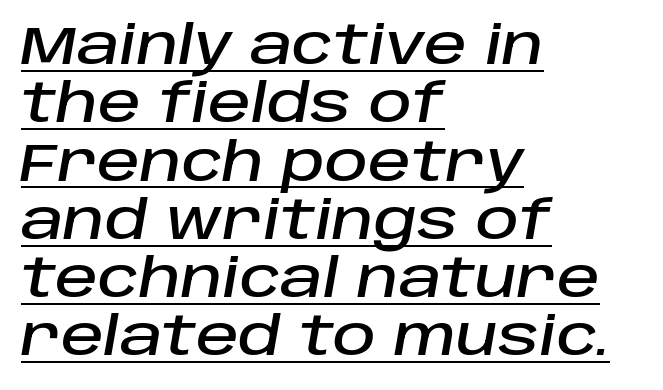
The image shows 53 px text type, italic (leaning right); set left-aligned, tight line spacing (1.1x), normal letter spacing, underlined; low stroke contrast and a large x-height.
